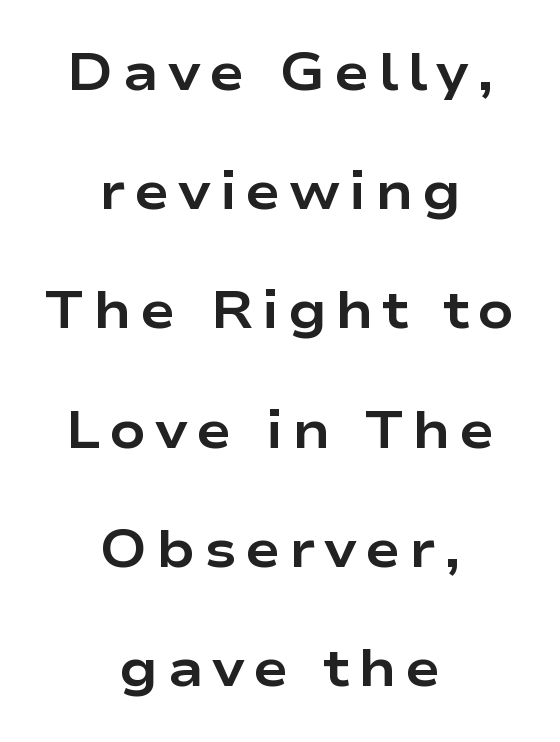
Any mark beneath the type? The region is blank. The leading is generous, giving the passage an open texture. Heft: maximum for text — a bold. The rendering positions every line midway between the sides. In terms of posture, this sample is upright. Is this a fixed-width face? No — the glyphs have proportional, varying widths.
